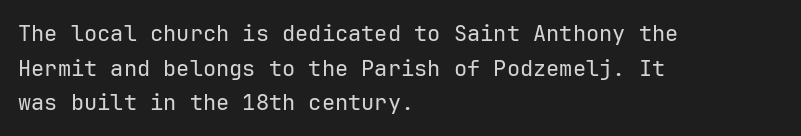
{"italic": "no", "bold": "no", "underline": "no", "align": "left", "line_spacing": "normal", "line_spacing_ratio": 1.57, "letter_spacing": "normal", "letter_spacing_em": 0.0, "glyph_px": 22}
